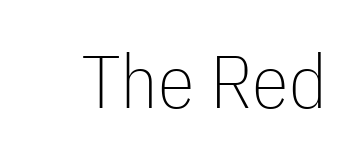
Beneath every word, the page is bare. Here the glyphs are tracked normally, forming tight word shapes. Stems and bowls with no extra thickness — not bold. The rendering uses natural spacing where letterforms have individual widths.
